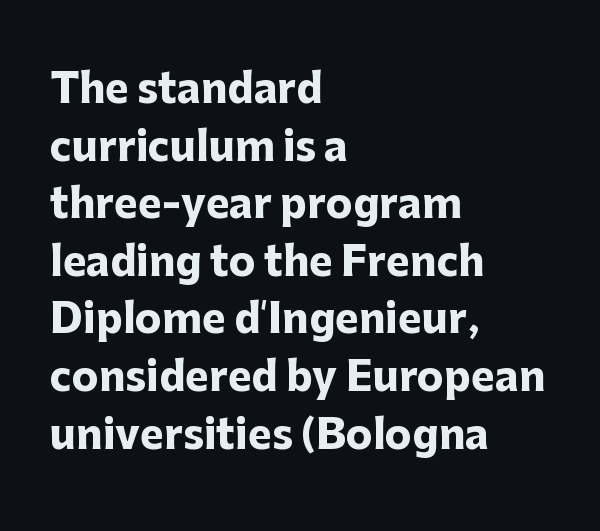
Q: Is the text bold? A: Yes.
Q: Is the text italic (slanted)? A: No, it is upright.
Q: Is the typeface a serif or a sans-serif typeface? A: Sans-serif.
Q: Is the text underlined? A: No.
Q: How is the paragraph aligned? A: Left-aligned.
Q: Is the spacing between letters normal or unusually wide? A: Normal.
Q: Is the spacing between lines tight, normal or loose? A: Normal.
Q: Width (condensed, normal, or wide)? A: Normal.
Q: Stroke contrast? A: Low.
Q: x-height? A: Medium.
Q: Monospaced? A: No.
